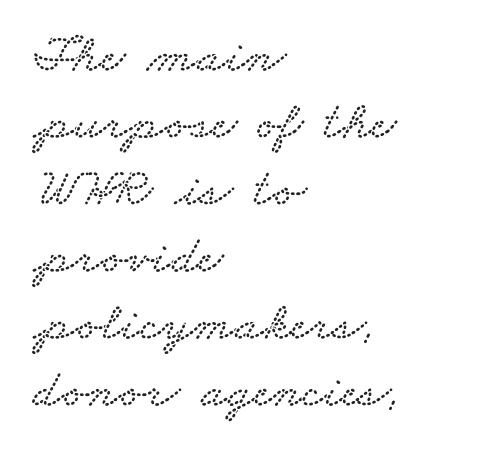
Q: Is the typeface a serif or a sans-serif typeface? A: Serif.
Q: Is the text underlined? A: No.
Q: How is the paragraph aligned? A: Left-aligned.
Q: Is the spacing between letters normal or unusually wide? A: Normal.
Q: Width (condensed, normal, or wide)? A: Wide.
Q: Stroke contrast? A: Low.
Q: x-height? A: Small.
Q: Monospaced? A: No.
